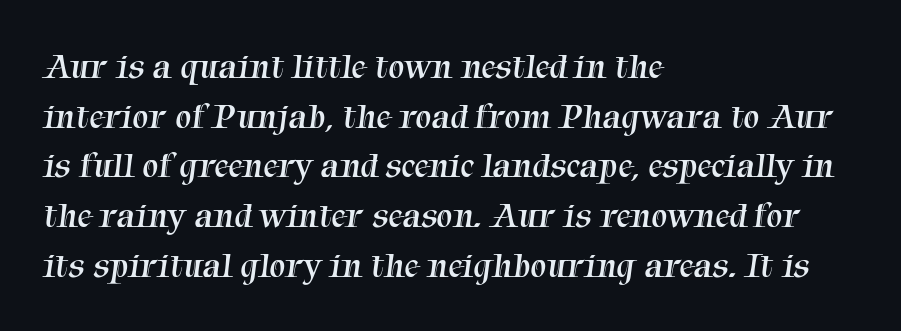
This sample uses a serif face. Where is the straight margin? On the left. A typesetter would call this zero additional tracking. Has an underline been added? It has not. A typesetter would call this proportional, since set widths differ per character.
